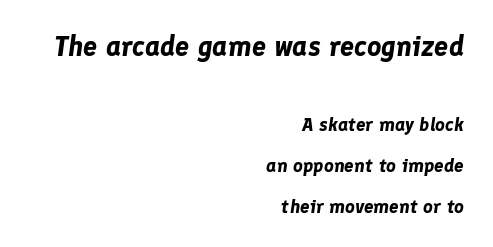
Q: Is the text bold? A: Yes.
Q: Is the text italic (slanted)? A: Yes, it leans right by about 8 degrees.
Q: Is the text underlined? A: No.
Q: How is the paragraph aligned? A: Right-aligned.
Q: Is the spacing between letters normal or unusually wide? A: Normal.
Q: Is the spacing between lines tight, normal or loose? A: Loose.
Q: Which block of text is set in a larger size, the first (top) or the second (bottom)? A: The first (top) one.
Q: Width (condensed, normal, or wide)? A: Normal.
Q: Stroke contrast? A: Low.
Q: x-height? A: Medium.
Q: Monospaced? A: No.
